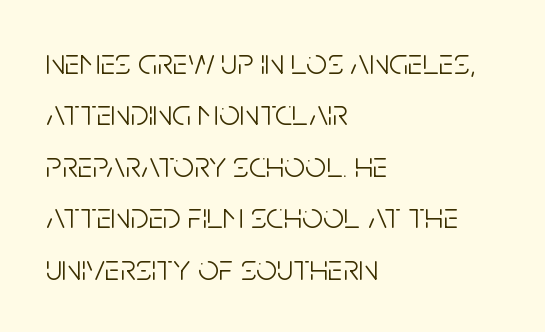
Nothing unusual about the tracking: characters are spaced as the font intends. Compared with typical paragraphs, the rows here are spaced about the same. Typographically, this falls in the sans-serif category. Glance below the letters and you will spot only blank space.
